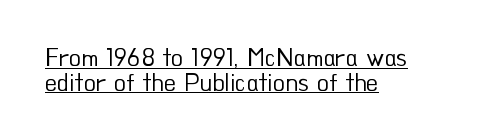
The image shows 25 px text type, upright; set left-aligned, tight line spacing (0.99x), normal letter spacing, underlined.
